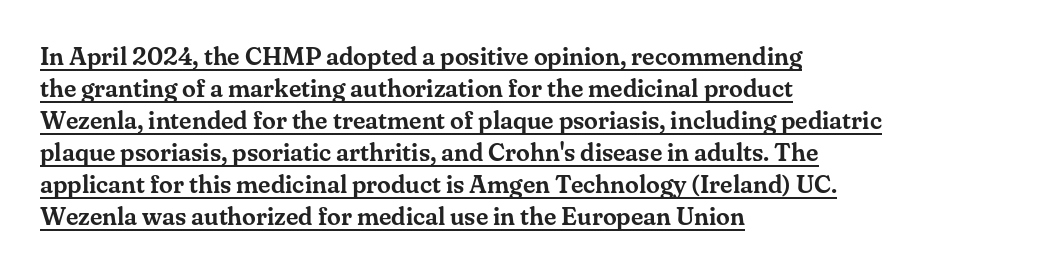
{"italic": "no", "underline": "yes", "align": "left", "line_spacing": "normal", "line_spacing_ratio": 1.28, "letter_spacing": "normal", "letter_spacing_em": 0.0, "glyph_px": 25}
